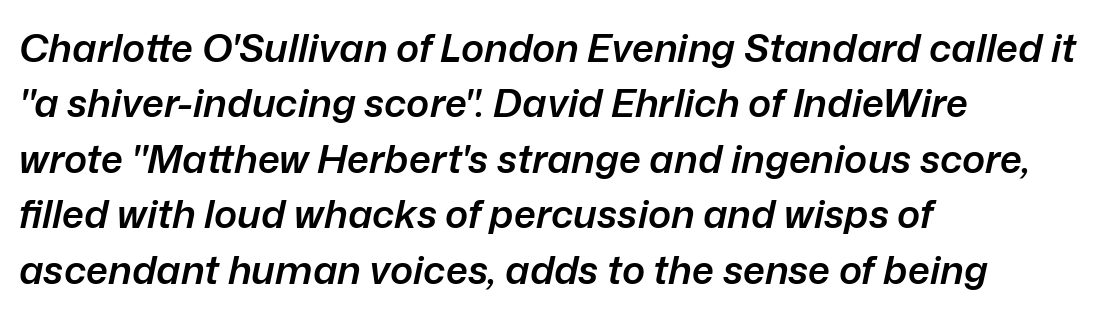
The vertical gap from one line to the next is medium. Quick note: italic. Character widths vary here, with narrow letters taking less room than wide ones. Nothing unusual about the tracking: characters are spaced as the font intends. One-word summary of the alignment: left. Heft: intermediate — a semibold.
